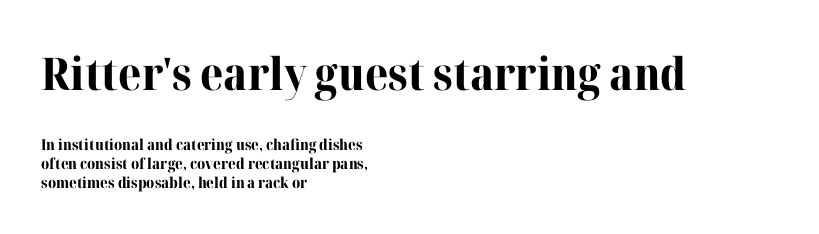
Just letters on the line, the space beneath them empty. I'd call this a serif setting — the letters wear small feet. The rendering uses a bold face; every stroke is thick and dark. What stands out about the letter spacing? Nothing — it is the standard amount. Leftover space on each line is placed entirely after the last word. When letters stand straight like this, we call the style roman or upright.
